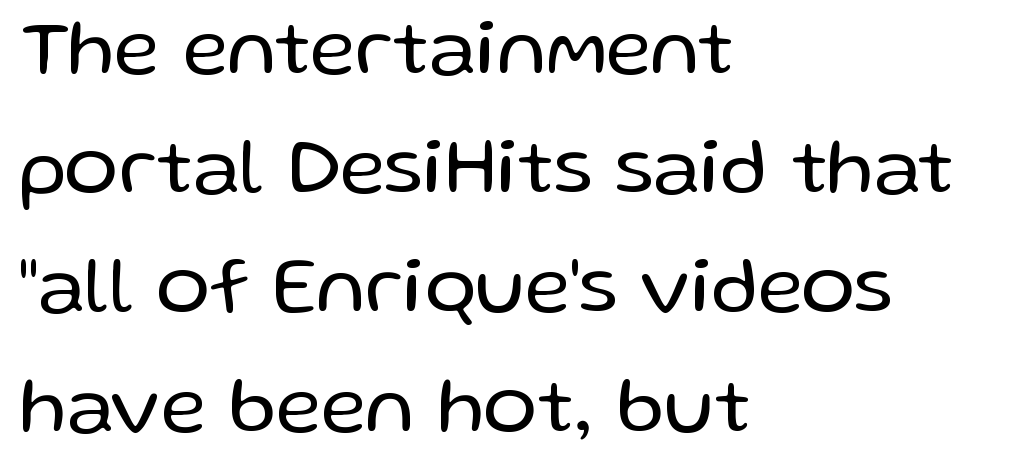
Q: Is the text bold? A: No.
Q: Is the text italic (slanted)? A: No, it is upright.
Q: Is the typeface a serif or a sans-serif typeface? A: Sans-serif.
Q: Is the text underlined? A: No.
Q: How is the paragraph aligned? A: Left-aligned.
Q: Is the spacing between letters normal or unusually wide? A: Normal.
Q: Is the spacing between lines tight, normal or loose? A: Normal.
Q: Width (condensed, normal, or wide)? A: Normal.
Q: Stroke contrast? A: Low.
Q: x-height? A: Medium.
Q: Monospaced? A: No.
